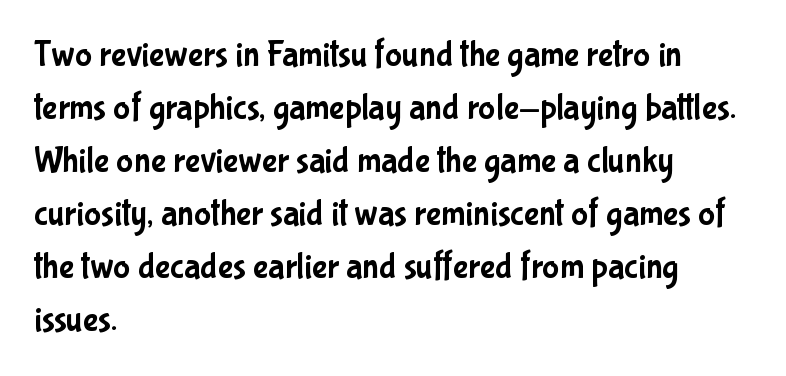
Q: Is the text italic (slanted)? A: No, it is upright.
Q: Is the typeface a serif or a sans-serif typeface? A: Sans-serif.
Q: Is the text underlined? A: No.
Q: How is the paragraph aligned? A: Left-aligned.
Q: Is the spacing between letters normal or unusually wide? A: Normal.
Q: Is the spacing between lines tight, normal or loose? A: Normal.
Q: Width (condensed, normal, or wide)? A: Condensed.
Q: Stroke contrast? A: Low.
Q: x-height? A: Medium.
Q: Monospaced? A: No.
